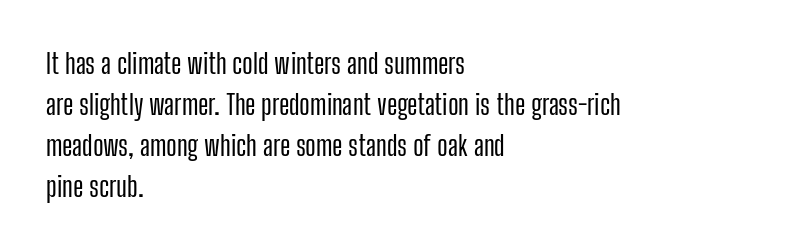
{"serif": "no", "italic": "no", "width": "condensed", "stroke_contrast": "low", "x_height": "medium", "monospaced": "no", "underline": "no", "align": "left", "line_spacing": "normal", "line_spacing_ratio": 1.46, "letter_spacing": "normal", "letter_spacing_em": 0.0, "glyph_px": 28}
